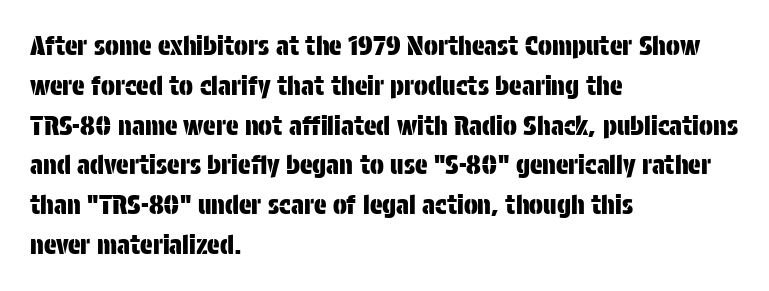
How would I describe the line gaps? Plain and ordinary. Does extra space separate the letters? No, they use regular spacing. These lines stack with their left ends in a neat column. Underlining? Definitely not there. Quick note: not italic, upright.
